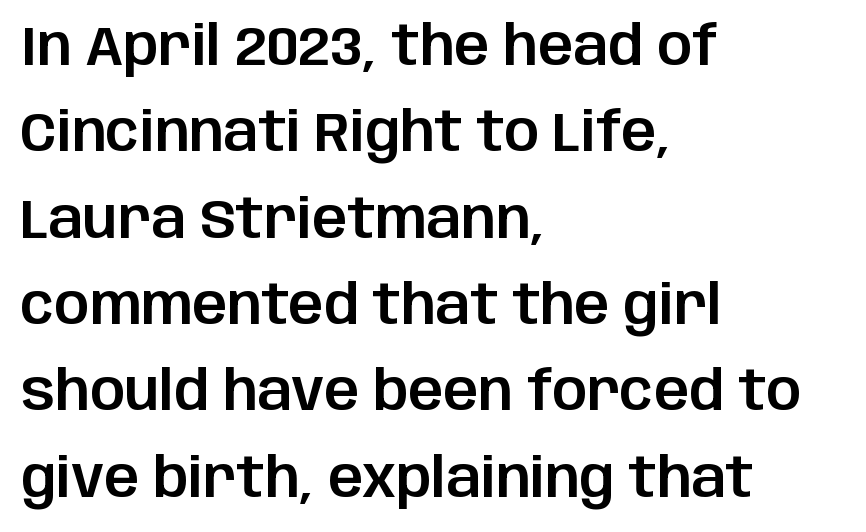
{"serif": "no", "italic": "no", "width": "normal", "stroke_contrast": "low", "x_height": "large", "monospaced": "no", "underline": "no", "align": "left", "line_spacing": "normal", "line_spacing_ratio": 1.57, "letter_spacing": "normal", "letter_spacing_em": 0.0, "glyph_px": 55}
